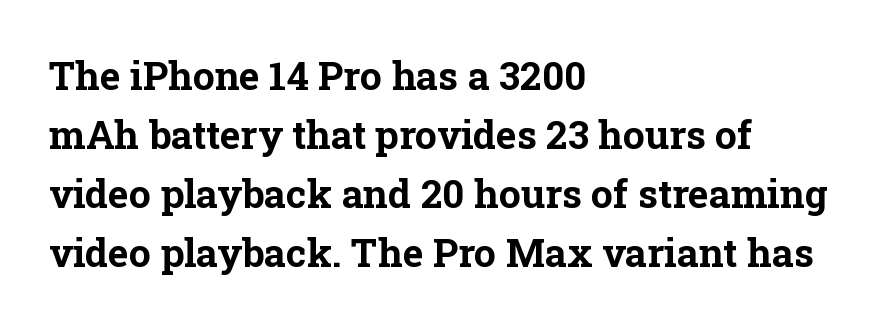
Q: Is the text bold? A: Yes.
Q: Is the text italic (slanted)? A: No, it is upright.
Q: Is the typeface a serif or a sans-serif typeface? A: Serif.
Q: Is the text underlined? A: No.
Q: How is the paragraph aligned? A: Left-aligned.
Q: Is the spacing between letters normal or unusually wide? A: Normal.
Q: Is the spacing between lines tight, normal or loose? A: Normal.
Q: Width (condensed, normal, or wide)? A: Normal.
Q: Stroke contrast? A: Low.
Q: x-height? A: Medium.
Q: Monospaced? A: No.
